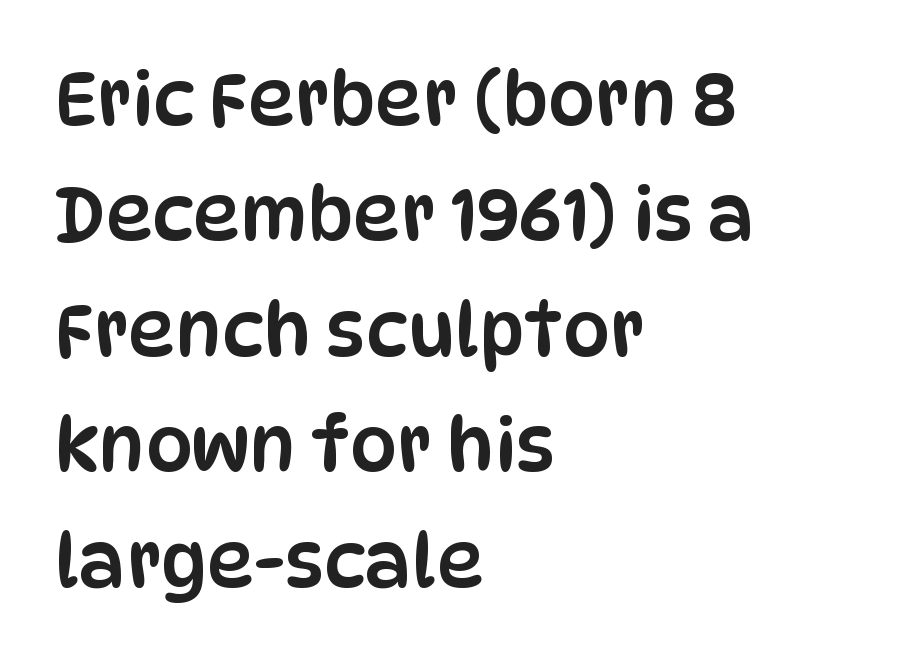
The image shows 74 px condensed sans-serif type, upright; set left-aligned, normal line spacing (1.56x), normal letter spacing, not underlined; low stroke contrast and a large x-height.
